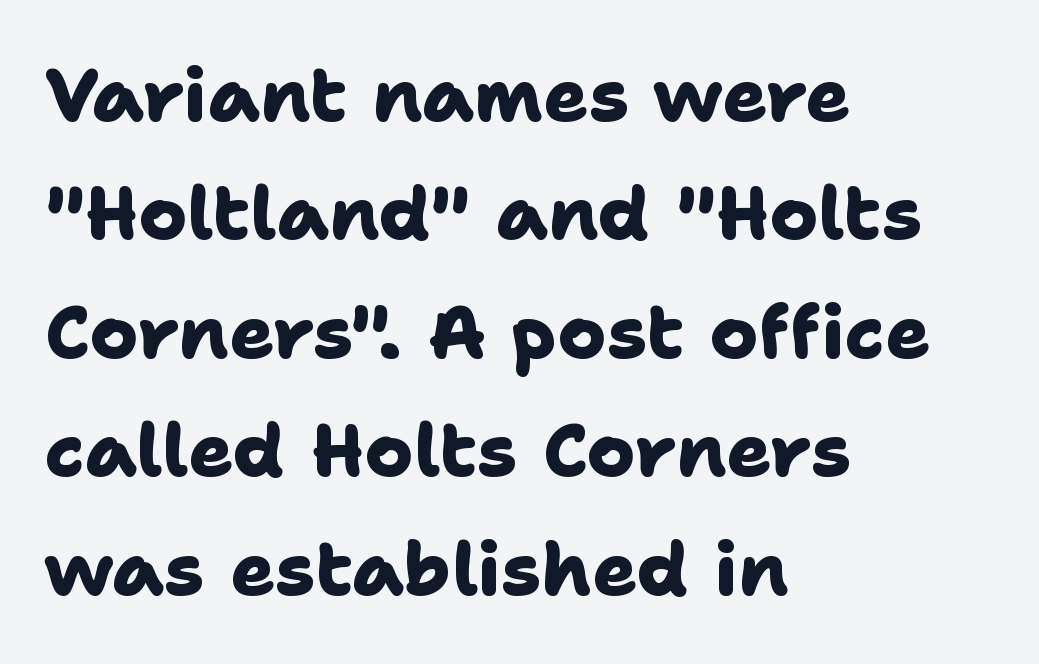
Is this a sans? Yes — the strokes have no serifs. Heavy-handed strokes throughout: this text is bold. Each word holds together tightly as a unit, with standard inter-letter gaps. What's the leading like? Ordinary, nothing unusual.
